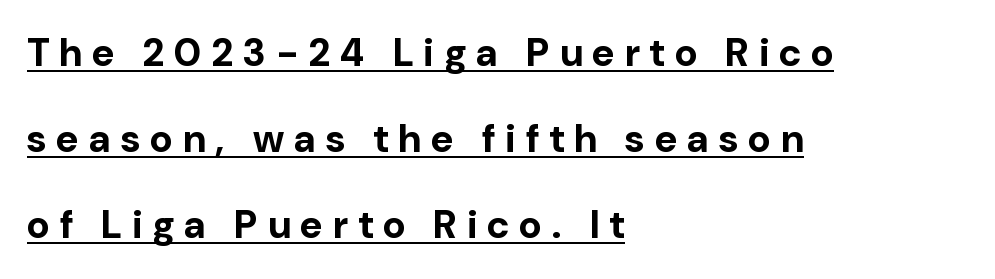
{"serif": "no", "italic": "no", "bold": "yes", "weight": "bold", "width": "normal", "stroke_contrast": "low", "x_height": "medium", "monospaced": "no", "underline": "yes", "align": "left", "line_spacing": "loose", "line_spacing_ratio": 2.21, "letter_spacing": "wide", "letter_spacing_em": 0.26, "glyph_px": 39}
